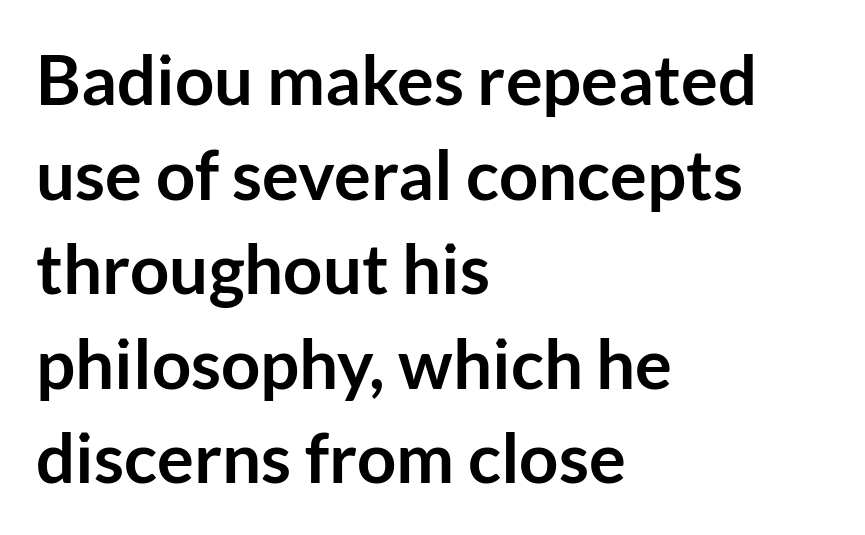
A clean baseline with only descenders dipping below it. Do the characters align in a grid? No, the font is proportional. The passage shown is emphatically bold. Tracking value appears to be zero — textbook default spacing.
